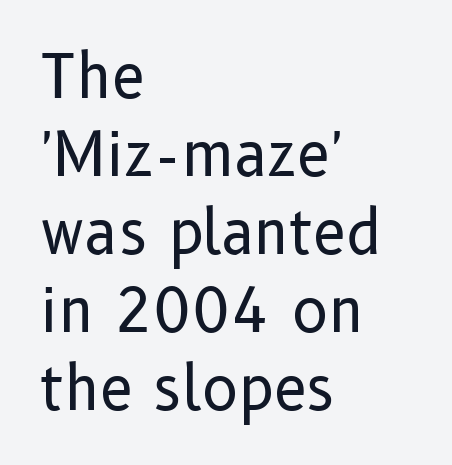
{"serif": "no", "italic": "no", "bold": "no", "weight": "regular", "width": "normal", "stroke_contrast": "low", "x_height": "medium", "monospaced": "no", "underline": "no", "align": "left", "line_spacing": "normal", "line_spacing_ratio": 1.3, "letter_spacing": "normal", "letter_spacing_em": 0.0, "glyph_px": 60}
